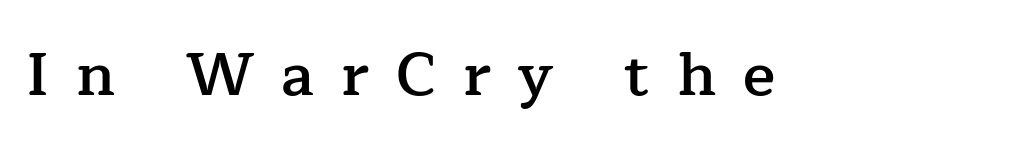
{"serif": "yes", "italic": "no", "bold": "semi", "weight": "semibold", "width": "normal", "stroke_contrast": "low", "x_height": "medium", "monospaced": "no", "underline": "no", "letter_spacing": "wide", "letter_spacing_em": 0.45, "glyph_px": 60}
